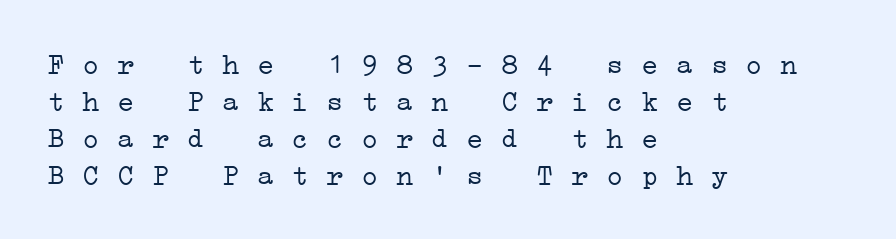
The image shows 29 px light, wide serif type, monospaced; set left-aligned, normal line spacing (1.28x), normal letter spacing, not underlined; low stroke contrast and a medium x-height.
